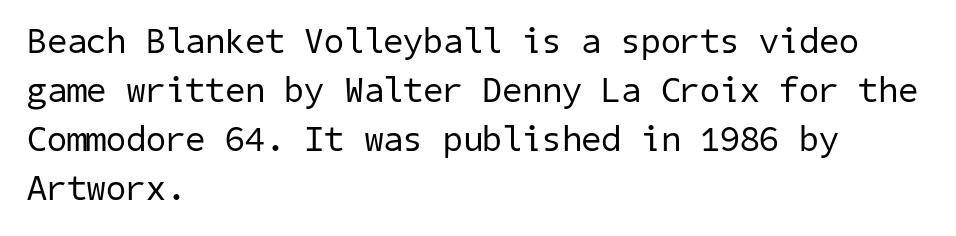
Q: Is the text bold? A: No.
Q: Is the typeface a serif or a sans-serif typeface? A: Sans-serif.
Q: Is the text underlined? A: No.
Q: How is the paragraph aligned? A: Left-aligned.
Q: Is the spacing between letters normal or unusually wide? A: Normal.
Q: Is the spacing between lines tight, normal or loose? A: Normal.
Q: Width (condensed, normal, or wide)? A: Normal.
Q: Stroke contrast? A: Low.
Q: x-height? A: Medium.
